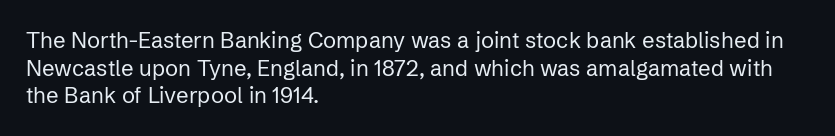
{"italic": "no", "bold": "no", "underline": "no", "align": "left", "line_spacing": "normal", "line_spacing_ratio": 1.26, "letter_spacing": "normal", "letter_spacing_em": 0.0, "glyph_px": 22}
